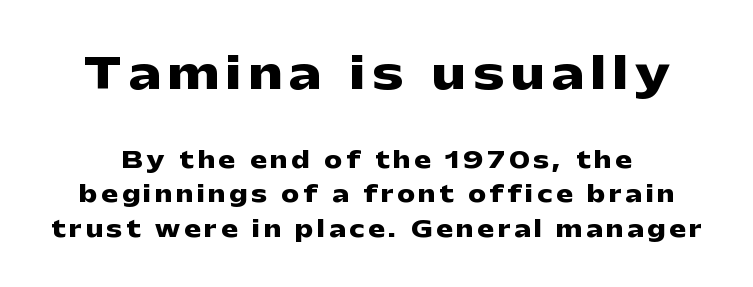
The image shows 43 px heavy, wide sans-serif type, upright; set normal line spacing (1.57x), not underlined; the first (top) block is 1.95x larger; low stroke contrast and a medium x-height.
